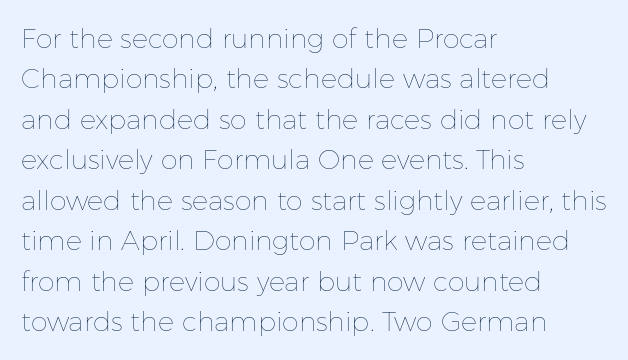
Q: Is the text bold? A: No.
Q: Is the text italic (slanted)? A: No, it is upright.
Q: Is the text underlined? A: No.
Q: How is the paragraph aligned? A: Left-aligned.
Q: Is the spacing between letters normal or unusually wide? A: Normal.
Q: Is the spacing between lines tight, normal or loose? A: Normal.
